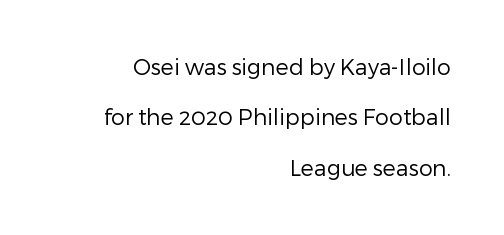
Do the letters lean? They stand straight. The letters look calm and open, with moderate or lighter stems. The letterforms sit shoulder to shoulder at normal distance. Check under the words: just untouched page. The passage shown stacks its lines with a broad gap.
